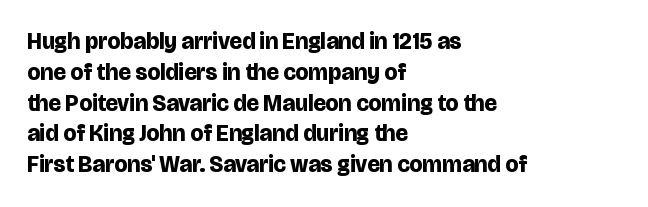
Q: Is the text bold? A: Yes.
Q: Is the text italic (slanted)? A: No, it is upright.
Q: Is the text underlined? A: No.
Q: How is the paragraph aligned? A: Left-aligned.
Q: Is the spacing between letters normal or unusually wide? A: Normal.
Q: Is the spacing between lines tight, normal or loose? A: Normal.
